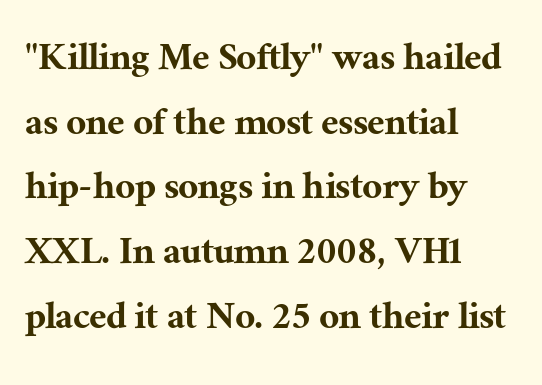
{"serif": "yes", "italic": "no", "width": "normal", "stroke_contrast": "medium", "x_height": "medium", "monospaced": "no", "underline": "no", "align": "left", "line_spacing": "normal", "line_spacing_ratio": 1.47, "letter_spacing": "normal", "letter_spacing_em": 0.0, "glyph_px": 44}
